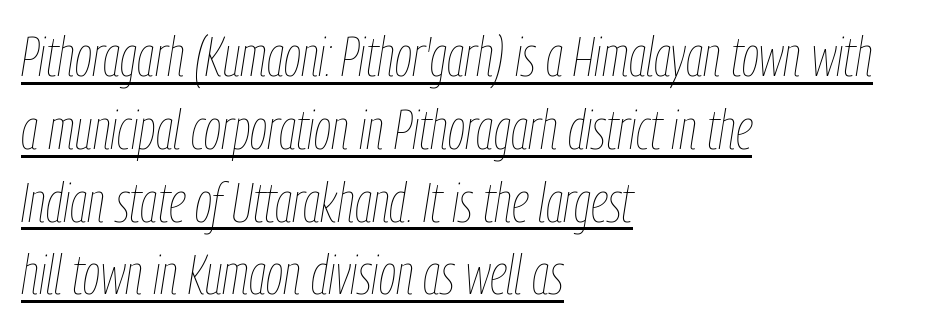
{"italic": "yes", "lean": "right", "slant_degrees": 9, "bold": "no", "weight": "thin", "width": "condensed", "stroke_contrast": "low", "x_height": "medium", "monospaced": "no", "underline": "yes", "align": "left", "line_spacing": "normal", "line_spacing_ratio": 1.3, "letter_spacing": "normal", "letter_spacing_em": 0.0, "glyph_px": 56}
